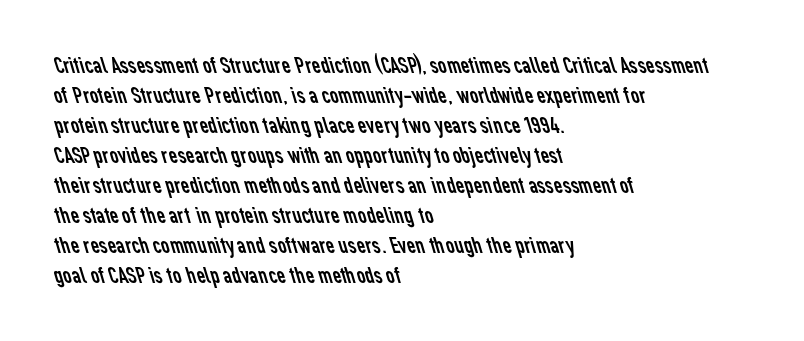
Q: Is the text bold? A: No.
Q: Is the text underlined? A: No.
Q: How is the paragraph aligned? A: Left-aligned.
Q: Is the spacing between letters normal or unusually wide? A: Normal.
Q: Is the spacing between lines tight, normal or loose? A: Normal.
